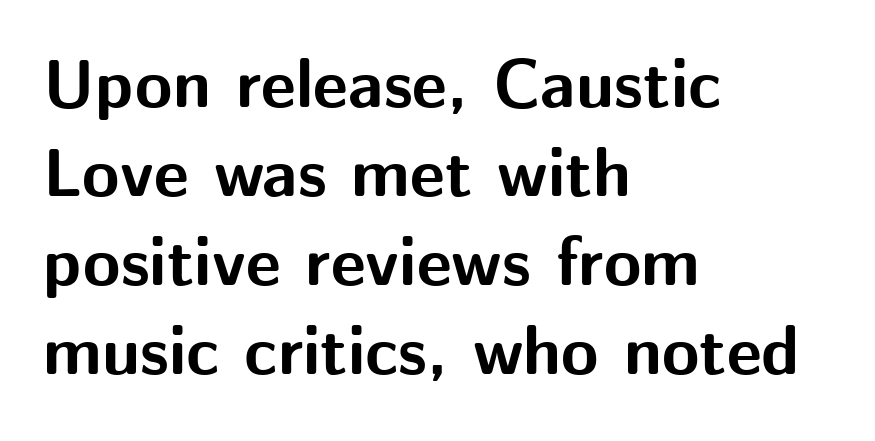
{"serif": "no", "italic": "no", "bold": "yes", "weight": "bold", "width": "normal", "stroke_contrast": "medium", "x_height": "medium", "monospaced": "no", "underline": "no", "align": "left", "line_spacing": "normal", "line_spacing_ratio": 1.31, "letter_spacing": "normal", "letter_spacing_em": 0.0, "glyph_px": 68}
